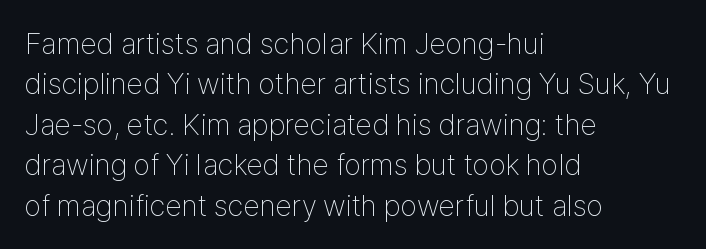
{"serif": "no", "italic": "no", "bold": "no", "weight": "thin", "width": "condensed", "stroke_contrast": "low", "x_height": "medium", "monospaced": "no", "underline": "no", "align": "left", "line_spacing": "normal", "line_spacing_ratio": 1.35, "letter_spacing": "normal", "letter_spacing_em": 0.0, "glyph_px": 30}
